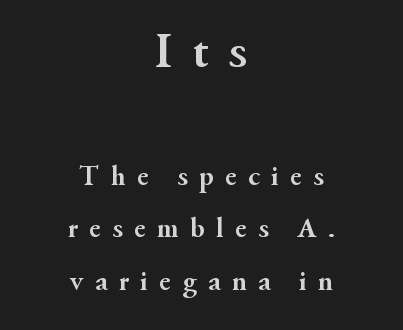
{"serif": "yes", "italic": "no", "bold": "yes", "weight": "semibold", "width": "normal", "stroke_contrast": "medium", "x_height": "small", "monospaced": "no", "underline": "no", "align": "center", "line_spacing_ratio": 1.82, "letter_spacing": "wide", "letter_spacing_em": 0.39, "larger_block": "first", "size_ratio": 1.76, "glyph_px": 51}
